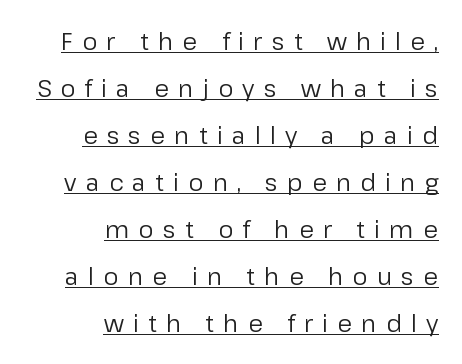
Inter-character spacing is expanded well beyond the font's built-in metrics. Vertical stems look standard width or narrower in stroke. The letters stand straight up with perfectly vertical stems. The lines in this sample share a right terminus and differ only in where they begin.
